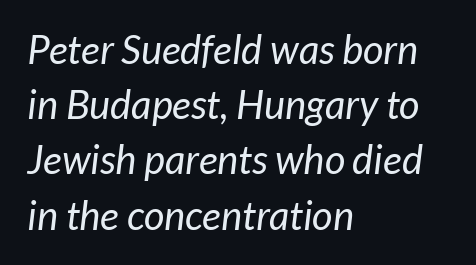
Q: Is the text bold? A: No.
Q: Is the typeface a serif or a sans-serif typeface? A: Sans-serif.
Q: Is the text underlined? A: No.
Q: How is the paragraph aligned? A: Left-aligned.
Q: Is the spacing between letters normal or unusually wide? A: Normal.
Q: Is the spacing between lines tight, normal or loose? A: Normal.
Q: Width (condensed, normal, or wide)? A: Normal.
Q: Stroke contrast? A: Low.
Q: x-height? A: Medium.
Q: Monospaced? A: No.
